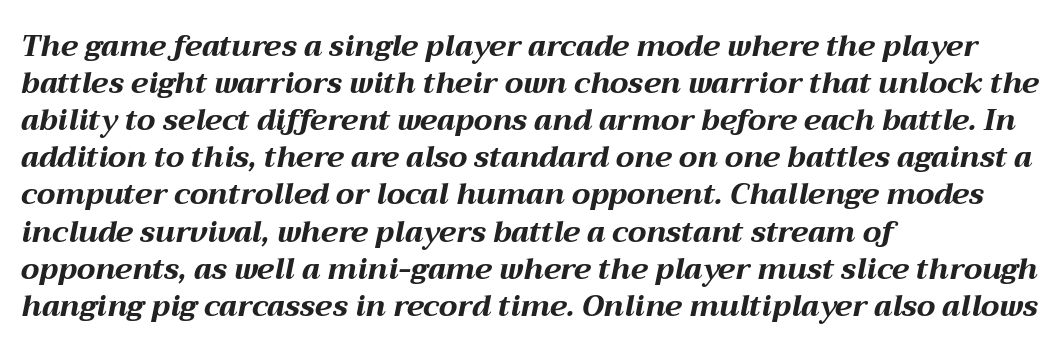
Q: Is the text bold? A: Yes.
Q: Is the text italic (slanted)? A: Yes, it leans right by about 12 degrees.
Q: Is the text underlined? A: No.
Q: How is the paragraph aligned? A: Left-aligned.
Q: Is the spacing between letters normal or unusually wide? A: Normal.
Q: Is the spacing between lines tight, normal or loose? A: Normal.
Q: Width (condensed, normal, or wide)? A: Wide.
Q: Stroke contrast? A: Medium.
Q: x-height? A: Medium.
Q: Monospaced? A: No.
